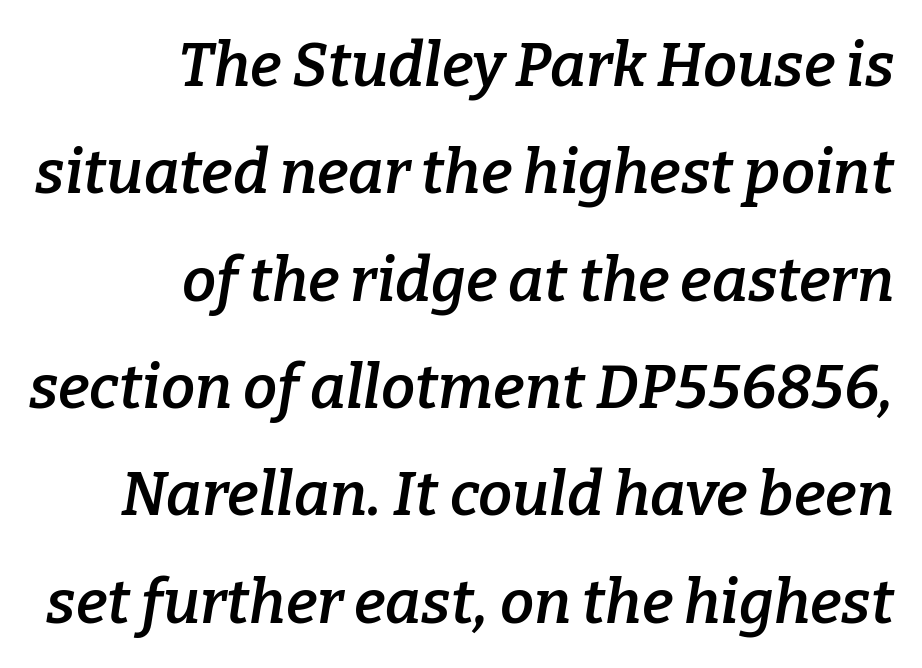
The lines in this sample share a right terminus and differ only in where they begin. Emphasis-style slanted type is in use. These lines are rendered in a variable-pitch font. Check where the strokes stop: tiny serifs finish them off.
